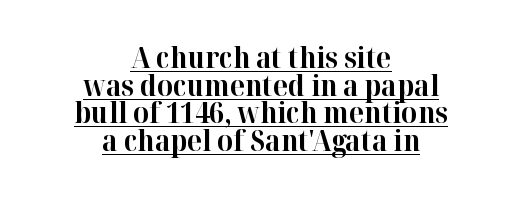
Heft: maximum for text — a bold. Tightly led — the rows are bunched. Notice how a bar underscores the lettering throughout. Yep, those are serifs on the letters. The rendering uses natural spacing where letterforms have individual widths.
